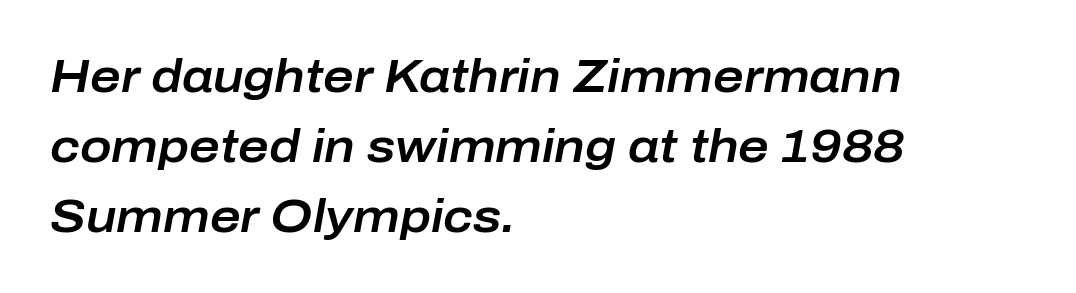
{"italic": "yes", "lean": "right", "slant_degrees": 10, "width": "normal", "stroke_contrast": "low", "x_height": "medium", "monospaced": "no", "underline": "no", "align": "left", "line_spacing": "normal", "line_spacing_ratio": 1.49, "letter_spacing": "normal", "letter_spacing_em": 0.0, "glyph_px": 47}
